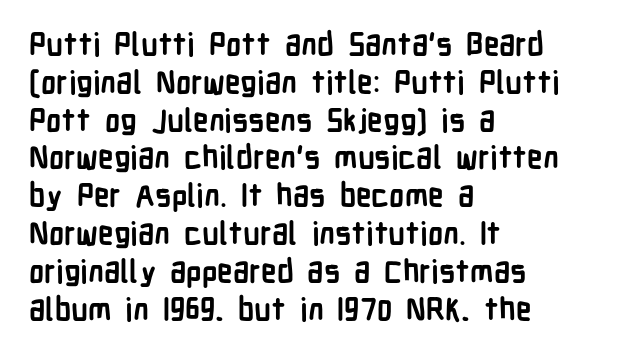
The image shows 31 px semibold, condensed sans-serif type, upright; set left-aligned, line spacing 1.22x, normal letter spacing, not underlined; low stroke contrast and a medium x-height.
